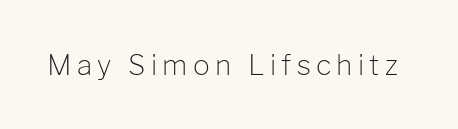
Q: Is the text bold? A: No.
Q: Is the text italic (slanted)? A: No, it is upright.
Q: Is the typeface a serif or a sans-serif typeface? A: Sans-serif.
Q: Is the text underlined? A: No.
Q: Width (condensed, normal, or wide)? A: Normal.
Q: Stroke contrast? A: Low.
Q: x-height? A: Medium.
Q: Monospaced? A: No.
